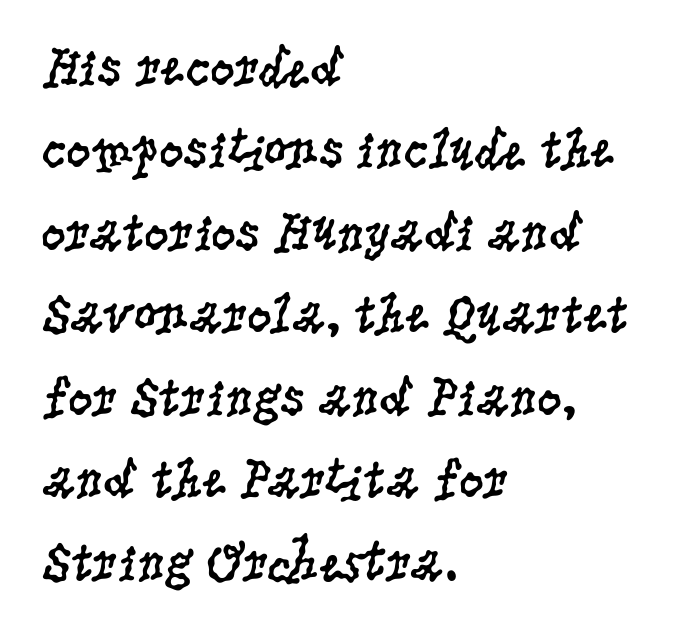
The image shows 55 px regular-weight, condensed serif type; set left-aligned, normal line spacing (1.5x), normal letter spacing, not underlined; low stroke contrast and a large x-height.
